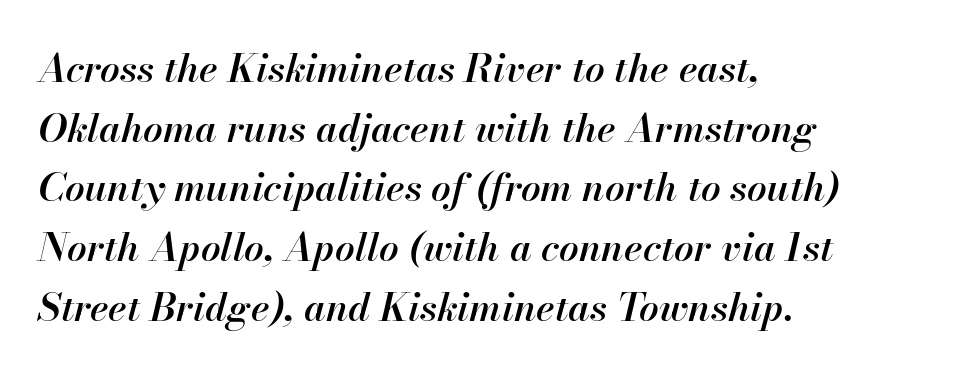
The image shows 39 px semibold type, italic (leaning right); set left-aligned, normal line spacing (1.53x), normal letter spacing, not underlined; high stroke contrast and a small x-height.
